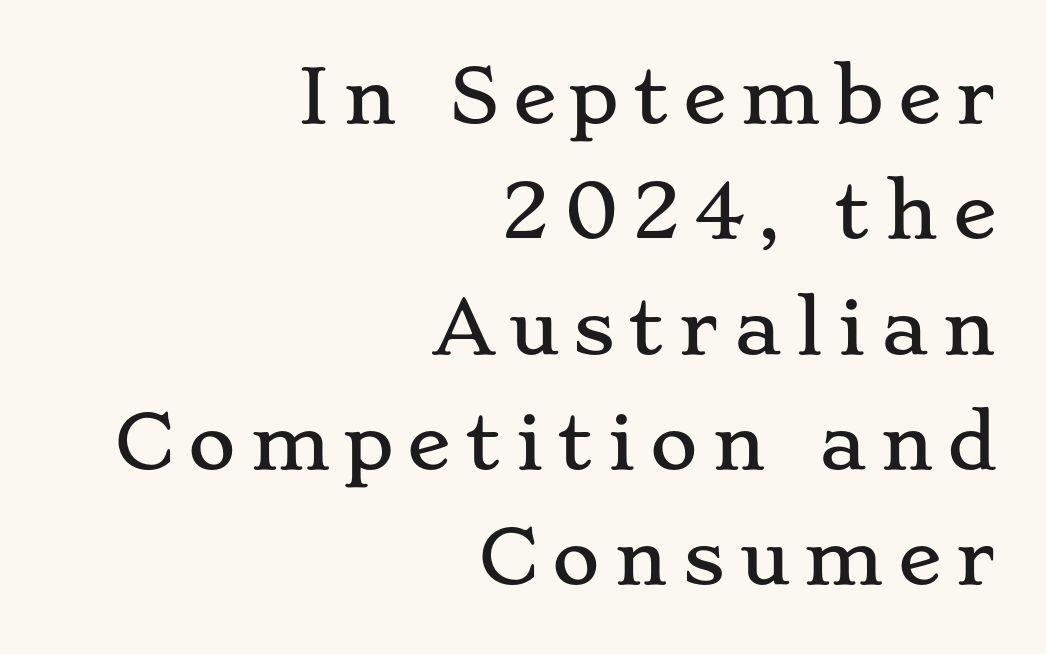
Q: Is the text italic (slanted)? A: No, it is upright.
Q: Is the typeface a serif or a sans-serif typeface? A: Serif.
Q: Is the text underlined? A: No.
Q: How is the paragraph aligned? A: Right-aligned.
Q: Is the spacing between lines tight, normal or loose? A: Normal.
Q: Width (condensed, normal, or wide)? A: Wide.
Q: Stroke contrast? A: Low.
Q: x-height? A: Small.
Q: Monospaced? A: No.
